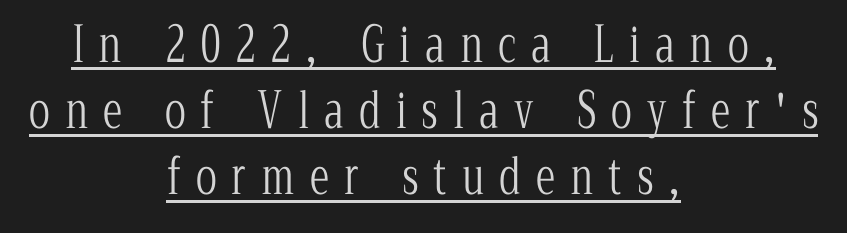
Q: Is the text bold? A: No.
Q: Is the text italic (slanted)? A: No, it is upright.
Q: Is the typeface a serif or a sans-serif typeface? A: Serif.
Q: Is the text underlined? A: Yes.
Q: How is the paragraph aligned? A: Centered.
Q: Is the spacing between letters normal or unusually wide? A: Unusually wide.
Q: Is the spacing between lines tight, normal or loose? A: Normal.
Q: Width (condensed, normal, or wide)? A: Condensed.
Q: Stroke contrast? A: Low.
Q: x-height? A: Medium.
Q: Monospaced? A: No.
